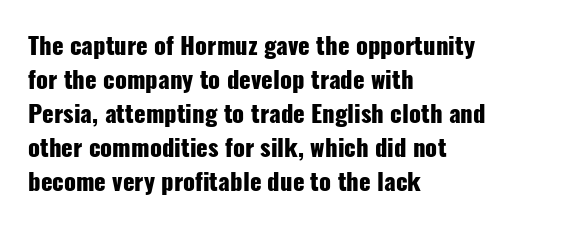
Q: Is the text bold? A: Yes.
Q: Is the text italic (slanted)? A: No, it is upright.
Q: Is the text underlined? A: No.
Q: How is the paragraph aligned? A: Left-aligned.
Q: Is the spacing between letters normal or unusually wide? A: Normal.
Q: Is the spacing between lines tight, normal or loose? A: Normal.
